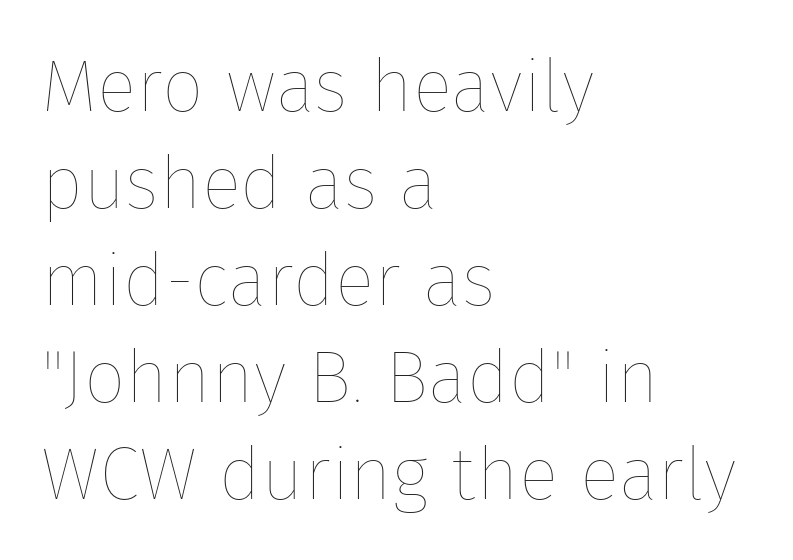
The image shows 74 px thin type, upright; set left-aligned, normal line spacing (1.31x), normal letter spacing, not underlined; low stroke contrast and a medium x-height.
